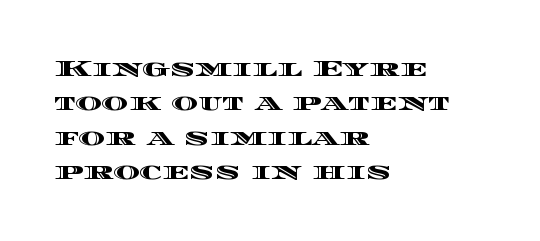
The image shows 23 px text type, upright; set left-aligned, normal line spacing (1.5x), normal letter spacing, not underlined.
